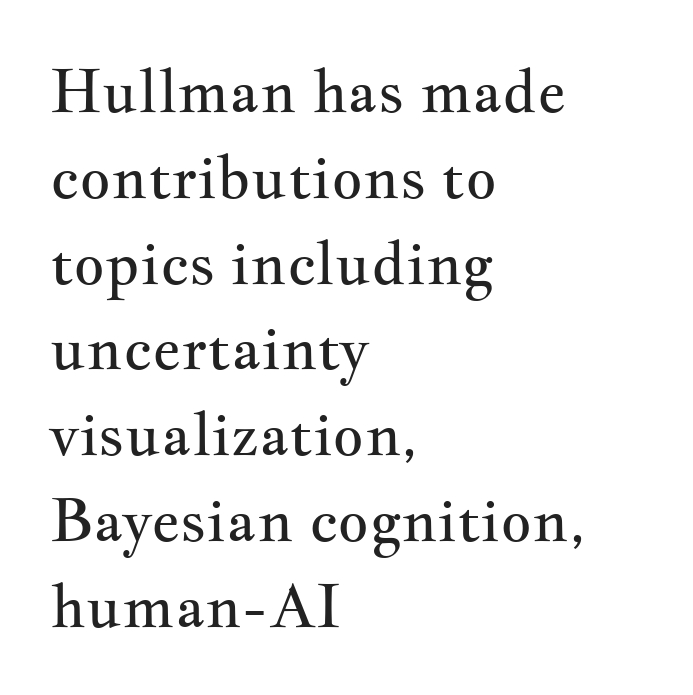
The image shows 60 px regular-weight, wide serif type, upright; set left-aligned, normal line spacing (1.43x), normal letter spacing, not underlined; medium stroke contrast and a small x-height.
